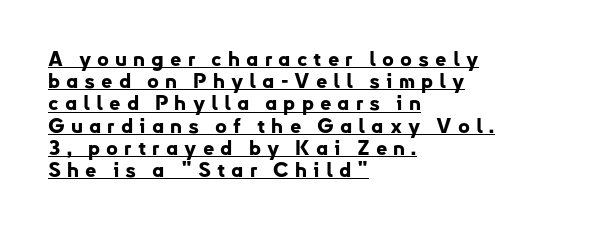
Q: Is the text bold? A: Yes.
Q: Is the text italic (slanted)? A: No, it is upright.
Q: Is the text underlined? A: Yes.
Q: How is the paragraph aligned? A: Left-aligned.
Q: Is the spacing between letters normal or unusually wide? A: Unusually wide.
Q: Is the spacing between lines tight, normal or loose? A: Tight.
